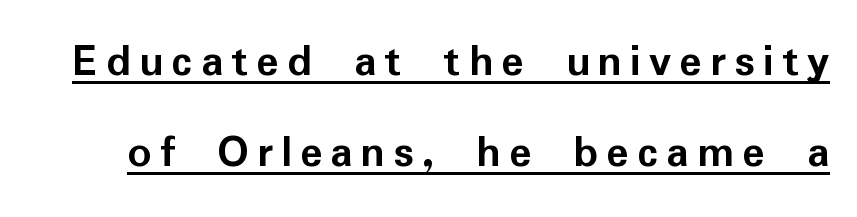
Every letter is thick-stroked: bold, no question. Caption: lettering with a line underneath. Think of a printed novel: that variable character pitch is what you see here. Every character sits straight up, as roman type does. This sample uses a sans-serif face. Leading: increased.
